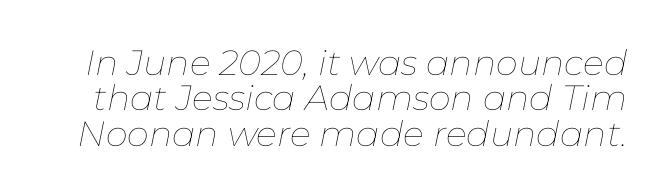
Letters rest on an invisible, unmarked baseline. This sample has the flowing, uneven cadence of proportional lettering. Summary of vertical rhythm: compact, with narrow interline spacing. Vertical stems look standard width or narrower in stroke.
